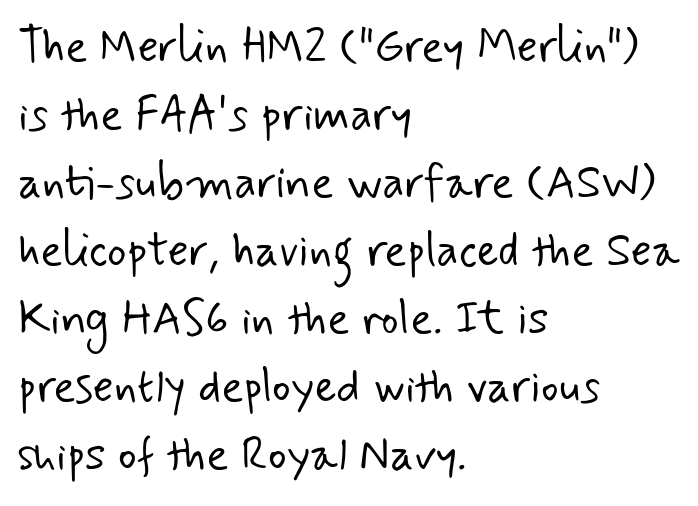
The image shows 46 px light sans-serif type; set left-aligned, normal line spacing (1.48x), normal letter spacing, not underlined; low stroke contrast and a small x-height.
